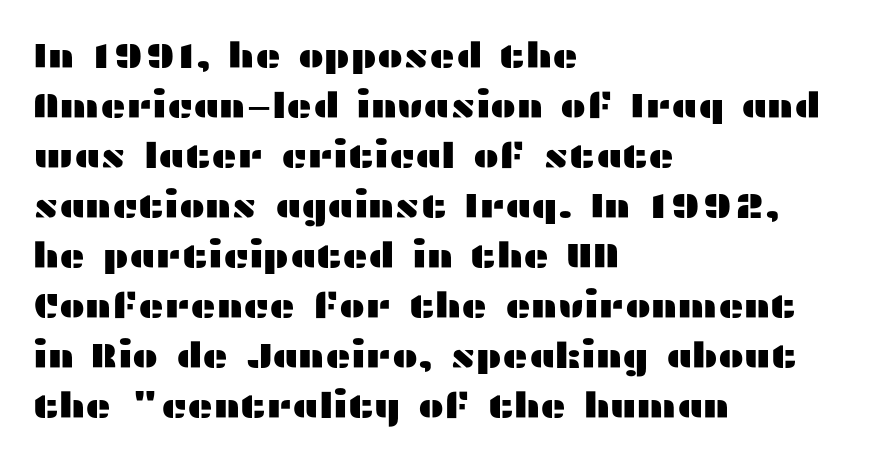
The image shows 35 px wide sans-serif type, upright; set left-aligned, normal line spacing (1.43x), normal letter spacing, not underlined; medium stroke contrast and a medium x-height.
